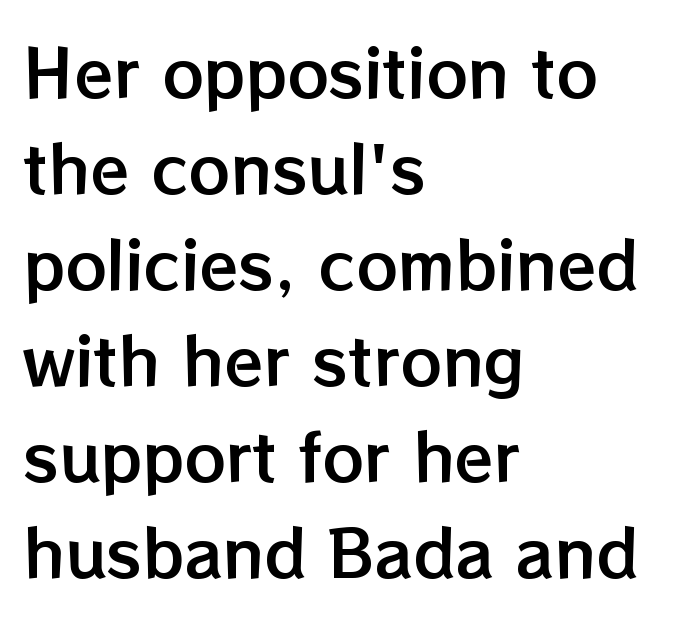
{"italic": "no", "width": "normal", "stroke_contrast": "low", "x_height": "medium", "monospaced": "no", "underline": "no", "align": "left", "line_spacing": "normal", "line_spacing_ratio": 1.5, "letter_spacing": "normal", "letter_spacing_em": 0.0, "glyph_px": 64}
